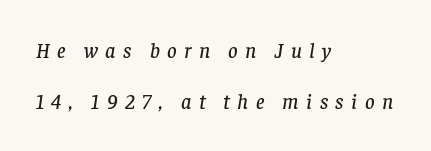
The image shows 21 px text type, italic (leaning right); set left-aligned, loose line spacing (2.45x), unusually wide letter spacing (+0.35 em), not underlined.
